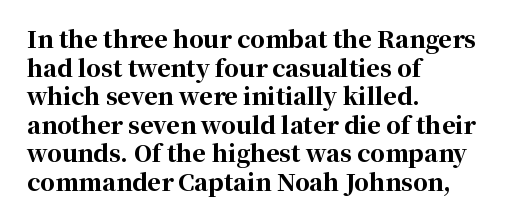
Every character sits straight up, as roman type does. Stroke thickness is high; the sample reads as a true bold. Inter-character spacing is left at the font's built-in metrics. Casual observation: everything's shoved over to the left. The specimen omits any rule beneath the text block's lines.
